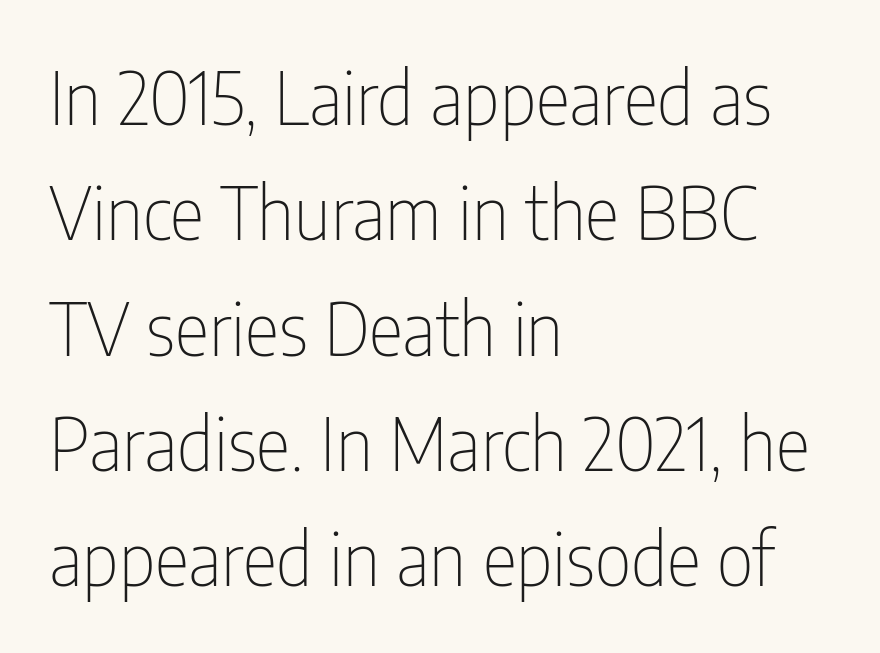
Q: Is the text bold? A: No.
Q: Is the text italic (slanted)? A: No, it is upright.
Q: Is the typeface a serif or a sans-serif typeface? A: Sans-serif.
Q: Is the text underlined? A: No.
Q: How is the paragraph aligned? A: Left-aligned.
Q: Is the spacing between letters normal or unusually wide? A: Normal.
Q: Is the spacing between lines tight, normal or loose? A: Normal.
Q: Width (condensed, normal, or wide)? A: Condensed.
Q: Stroke contrast? A: Low.
Q: x-height? A: Medium.
Q: Monospaced? A: No.
